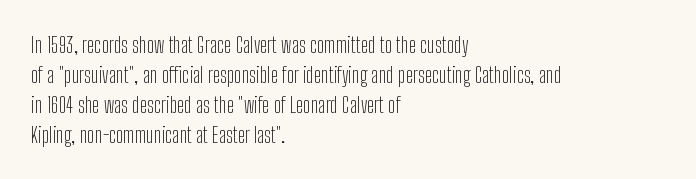
{"italic": "no", "bold": "no", "underline": "no", "align": "left", "line_spacing": "normal", "line_spacing_ratio": 1.36, "letter_spacing": "normal", "letter_spacing_em": 0.0, "glyph_px": 22}
